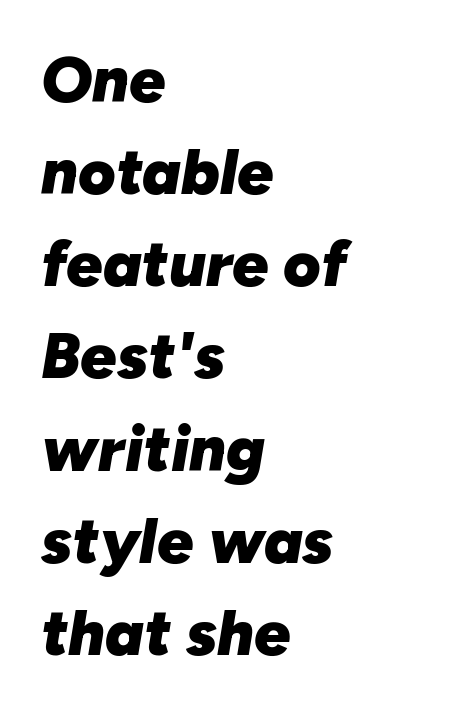
Q: Is the text bold? A: Yes.
Q: Is the text italic (slanted)? A: Yes, it leans right by about 10 degrees.
Q: Is the text underlined? A: No.
Q: How is the paragraph aligned? A: Left-aligned.
Q: Is the spacing between letters normal or unusually wide? A: Normal.
Q: Is the spacing between lines tight, normal or loose? A: Normal.
Q: Width (condensed, normal, or wide)? A: Normal.
Q: Stroke contrast? A: Low.
Q: x-height? A: Medium.
Q: Monospaced? A: No.
